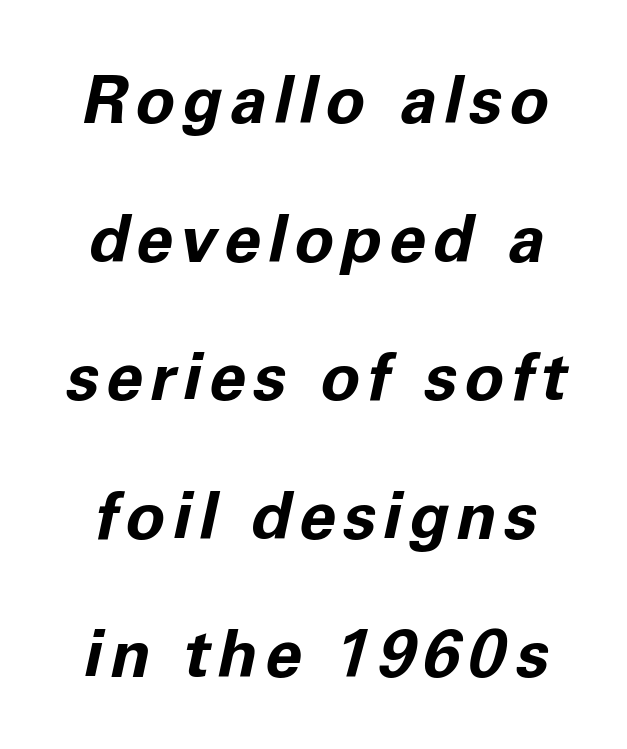
Q: Is the text bold? A: Yes.
Q: Is the text italic (slanted)? A: Yes, it leans right by about 11 degrees.
Q: Is the text underlined? A: No.
Q: Is the spacing between lines tight, normal or loose? A: Loose.
Q: Width (condensed, normal, or wide)? A: Normal.
Q: Stroke contrast? A: Low.
Q: x-height? A: Medium.
Q: Monospaced? A: No.
